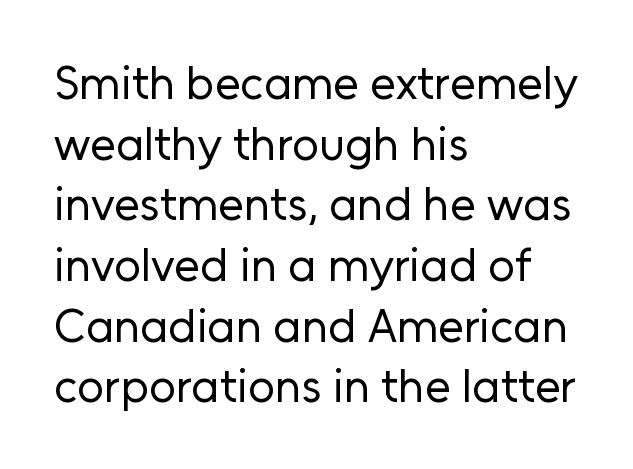
{"serif": "no", "italic": "no", "bold": "no", "weight": "regular", "width": "normal", "stroke_contrast": "low", "x_height": "medium", "monospaced": "no", "underline": "no", "align": "left", "line_spacing": "normal", "line_spacing_ratio": 1.29, "letter_spacing": "normal", "letter_spacing_em": 0.0, "glyph_px": 47}
